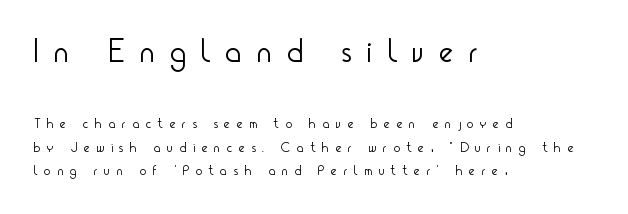
{"serif": "no", "italic": "no", "bold": "no", "weight": "light", "width": "condensed", "stroke_contrast": "low", "x_height": "small", "monospaced": "no", "underline": "no", "align": "left", "line_spacing": "normal", "line_spacing_ratio": 1.69, "letter_spacing": "wide", "letter_spacing_em": 0.48, "larger_block": "first", "size_ratio": 2.36, "glyph_px": 33}
